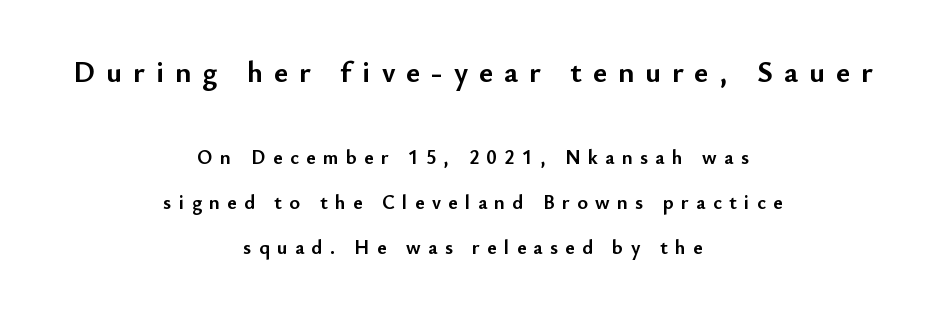
The image shows 30 px semibold sans-serif type, upright; set centered, loose line spacing (2.26x), unusually wide letter spacing (+0.37 em), not underlined; the first (top) block is 1.5x larger; low stroke contrast and a small x-height.
